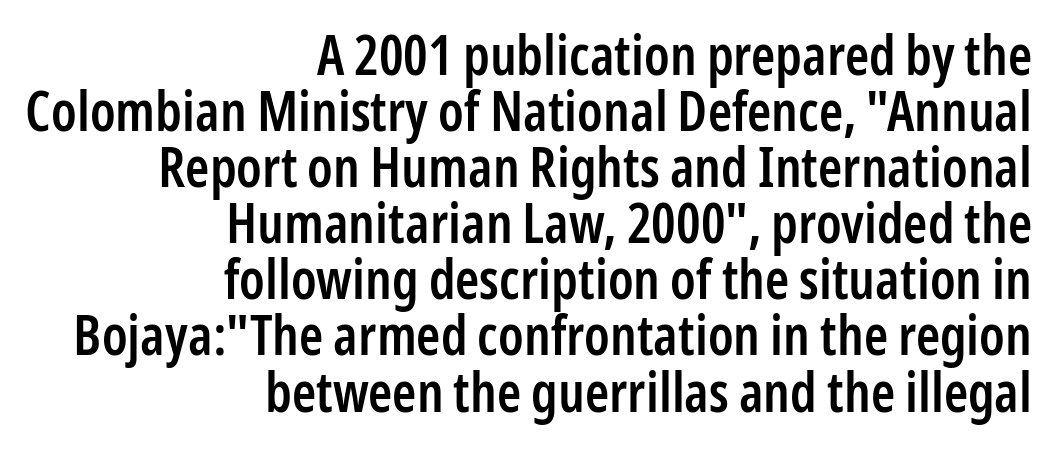
Check the space under the baseline: it is left empty. The designer went with a sans here, leaving each stem footless. This is roman type, the default non-slanted kind. The typesetter chose a ragged-left arrangement here.
